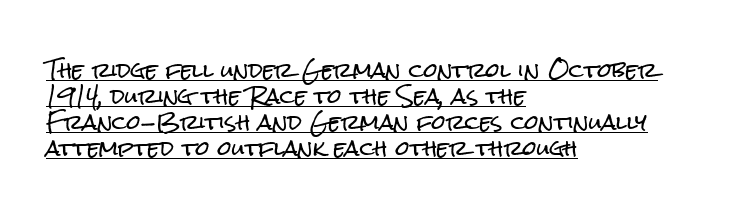
{"italic": "no", "underline": "yes", "align": "left", "line_spacing": "normal", "line_spacing_ratio": 1.3, "letter_spacing": "normal", "letter_spacing_em": 0.0, "glyph_px": 20}
